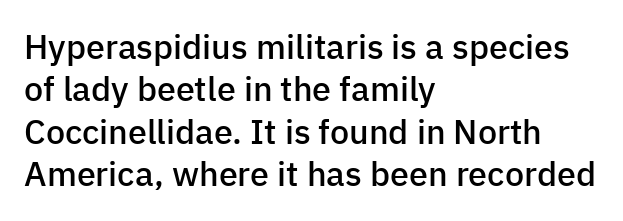
Q: Is the text bold? A: Semi-bold.
Q: Is the text italic (slanted)? A: No, it is upright.
Q: Is the typeface a serif or a sans-serif typeface? A: Sans-serif.
Q: Is the text underlined? A: No.
Q: How is the paragraph aligned? A: Left-aligned.
Q: Is the spacing between letters normal or unusually wide? A: Normal.
Q: Is the spacing between lines tight, normal or loose? A: Normal.
Q: Width (condensed, normal, or wide)? A: Normal.
Q: Stroke contrast? A: Low.
Q: x-height? A: Medium.
Q: Monospaced? A: No.
